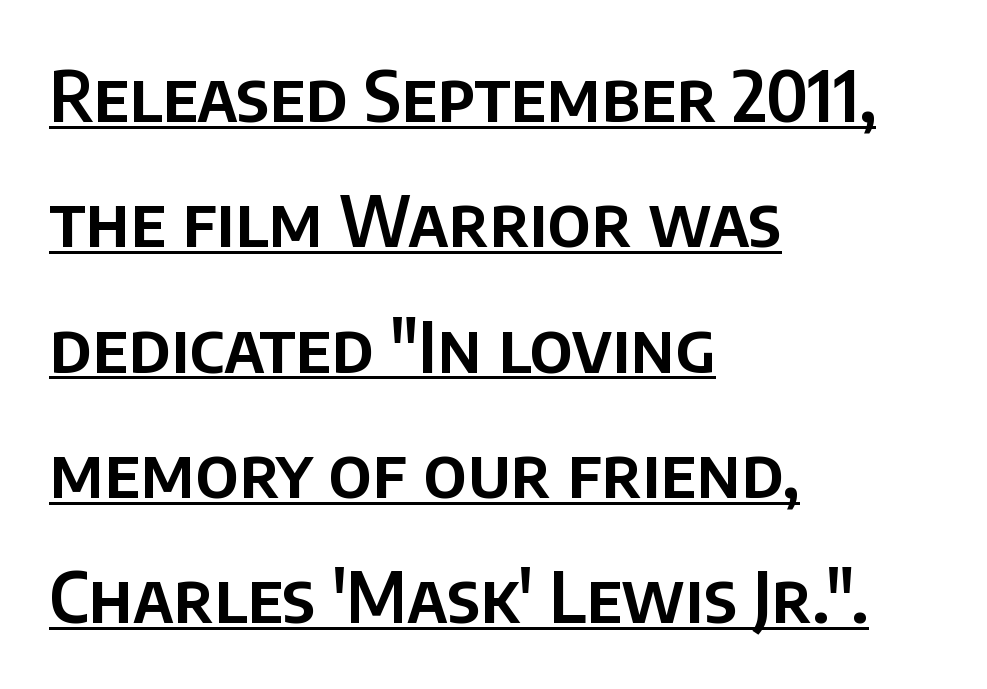
Q: Is the text italic (slanted)? A: No, it is upright.
Q: Is the typeface a serif or a sans-serif typeface? A: Sans-serif.
Q: Is the text underlined? A: Yes.
Q: How is the paragraph aligned? A: Left-aligned.
Q: Is the spacing between letters normal or unusually wide? A: Normal.
Q: Width (condensed, normal, or wide)? A: Normal.
Q: Stroke contrast? A: Low.
Q: x-height? A: Large.
Q: Monospaced? A: No.
